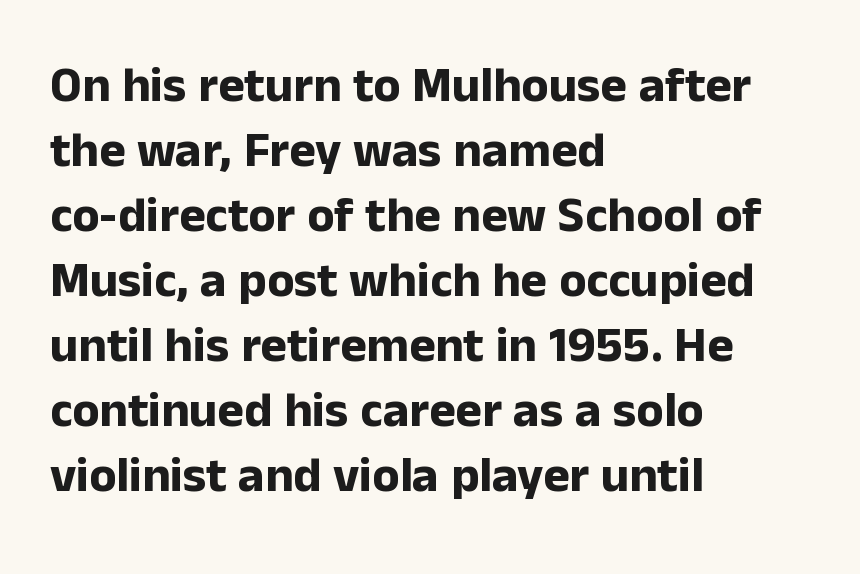
The image shows 50 px bold sans-serif type, upright; set left-aligned, normal line spacing (1.3x), normal letter spacing, not underlined; low stroke contrast and a medium x-height.
